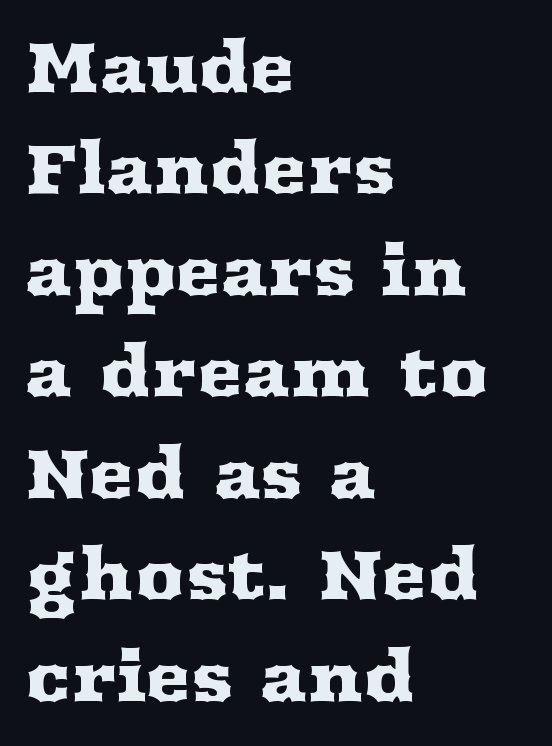
How are the letters spaced? Ordinarily, with no added tracking. These lines are rendered in a variable-pitch font. The baseline area is clear. Does the lettering tilt? It doesn't — this is upright.
